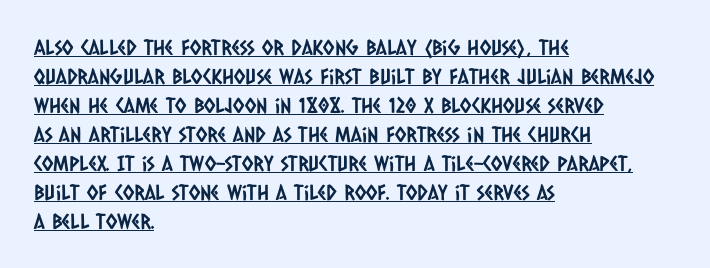
Q: Is the text underlined? A: Yes.
Q: How is the paragraph aligned? A: Left-aligned.
Q: Is the spacing between letters normal or unusually wide? A: Normal.
Q: Is the spacing between lines tight, normal or loose? A: Normal.
